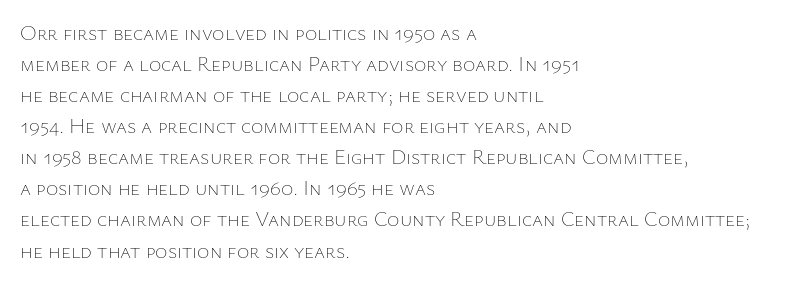
Q: Is the text bold? A: No.
Q: Is the text italic (slanted)? A: No, it is upright.
Q: Is the text underlined? A: No.
Q: How is the paragraph aligned? A: Left-aligned.
Q: Is the spacing between letters normal or unusually wide? A: Normal.
Q: Is the spacing between lines tight, normal or loose? A: Normal.
